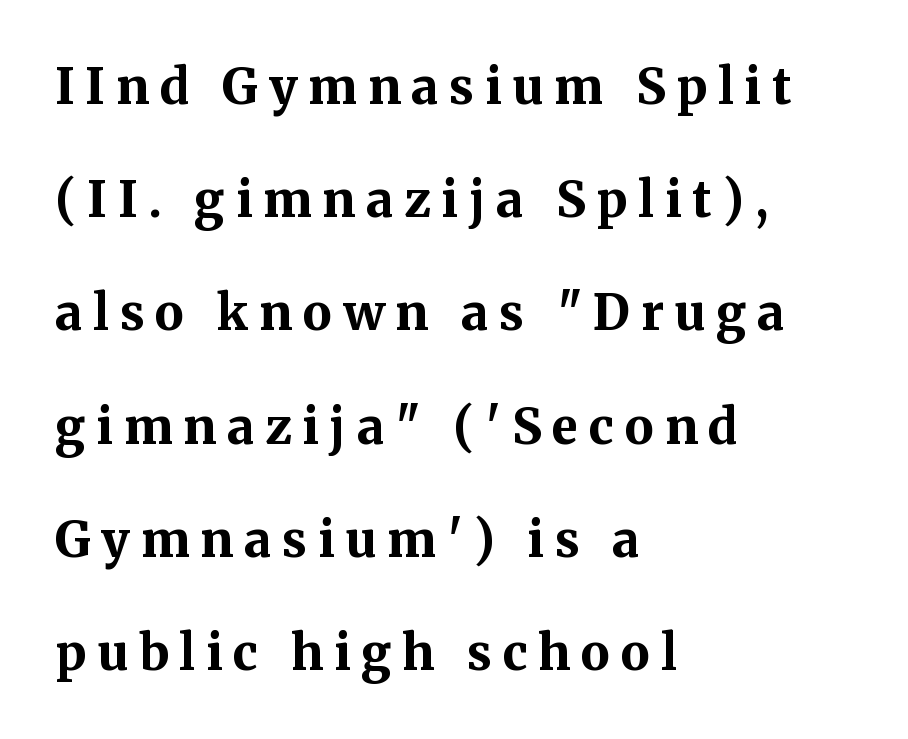
Q: Is the text bold? A: Yes.
Q: Is the text italic (slanted)? A: No, it is upright.
Q: Is the typeface a serif or a sans-serif typeface? A: Serif.
Q: Is the text underlined? A: No.
Q: How is the paragraph aligned? A: Left-aligned.
Q: Is the spacing between letters normal or unusually wide? A: Unusually wide.
Q: Is the spacing between lines tight, normal or loose? A: Loose.
Q: Width (condensed, normal, or wide)? A: Normal.
Q: Stroke contrast? A: Medium.
Q: x-height? A: Medium.
Q: Monospaced? A: No.
